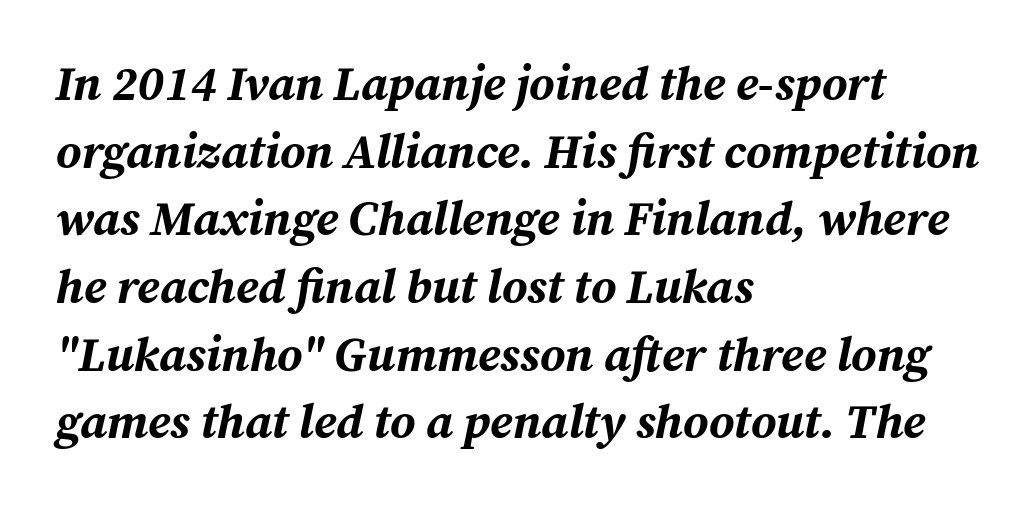
Q: Is the text bold? A: Yes.
Q: Is the text italic (slanted)? A: Yes, it leans right by about 12 degrees.
Q: Is the text underlined? A: No.
Q: How is the paragraph aligned? A: Left-aligned.
Q: Is the spacing between letters normal or unusually wide? A: Normal.
Q: Is the spacing between lines tight, normal or loose? A: Normal.
Q: Width (condensed, normal, or wide)? A: Normal.
Q: Stroke contrast? A: Medium.
Q: x-height? A: Medium.
Q: Monospaced? A: No.
